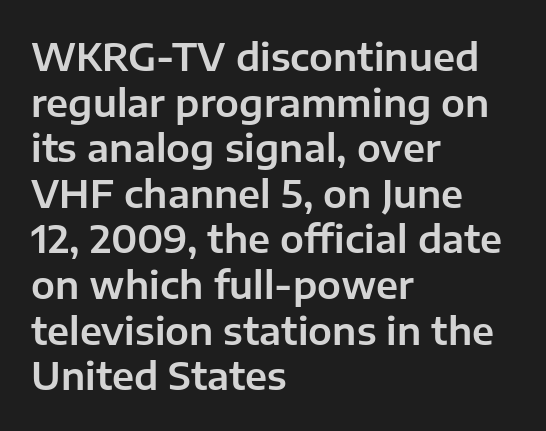
Q: Is the text italic (slanted)? A: No, it is upright.
Q: Is the typeface a serif or a sans-serif typeface? A: Sans-serif.
Q: Is the text underlined? A: No.
Q: How is the paragraph aligned? A: Left-aligned.
Q: Is the spacing between letters normal or unusually wide? A: Normal.
Q: Width (condensed, normal, or wide)? A: Normal.
Q: Stroke contrast? A: Low.
Q: x-height? A: Medium.
Q: Monospaced? A: No.
